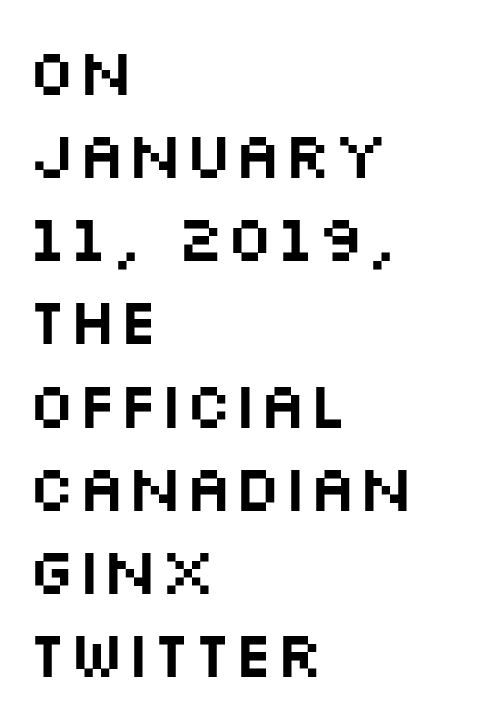
Q: Is the text italic (slanted)? A: No, it is upright.
Q: Is the typeface a serif or a sans-serif typeface? A: Sans-serif.
Q: Is the text underlined? A: No.
Q: How is the paragraph aligned? A: Left-aligned.
Q: Is the spacing between letters normal or unusually wide? A: Normal.
Q: Is the spacing between lines tight, normal or loose? A: Normal.
Q: Width (condensed, normal, or wide)? A: Wide.
Q: Stroke contrast? A: Medium.
Q: x-height? A: Large.
Q: Monospaced? A: No.
